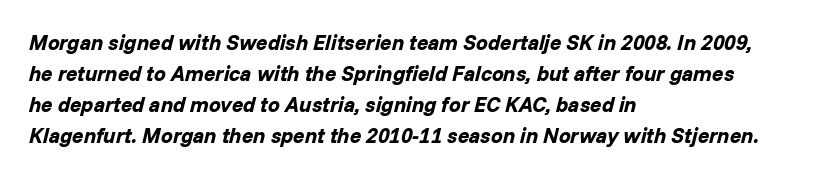
{"italic": "yes", "lean": "right", "slant_degrees": 14, "bold": "yes", "underline": "no", "align": "left", "line_spacing": "normal", "line_spacing_ratio": 1.48, "letter_spacing": "normal", "letter_spacing_em": 0.0, "glyph_px": 21}
